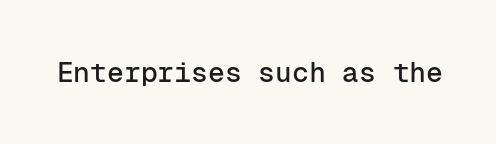
{"serif": "no", "italic": "no", "width": "normal", "stroke_contrast": "low", "x_height": "medium", "monospaced": "yes", "underline": "no", "letter_spacing": "normal", "letter_spacing_em": 0.0, "glyph_px": 28}
